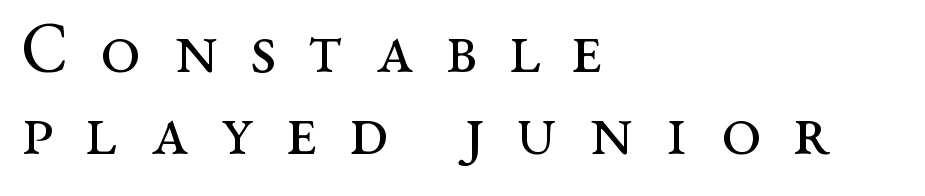
{"serif": "yes", "italic": "no", "bold": "no", "weight": "regular", "width": "wide", "stroke_contrast": "medium", "x_height": "medium", "monospaced": "no", "underline": "no", "align": "left", "line_spacing": "tight", "line_spacing_ratio": 1.15, "letter_spacing": "wide", "letter_spacing_em": 0.45, "glyph_px": 71}
